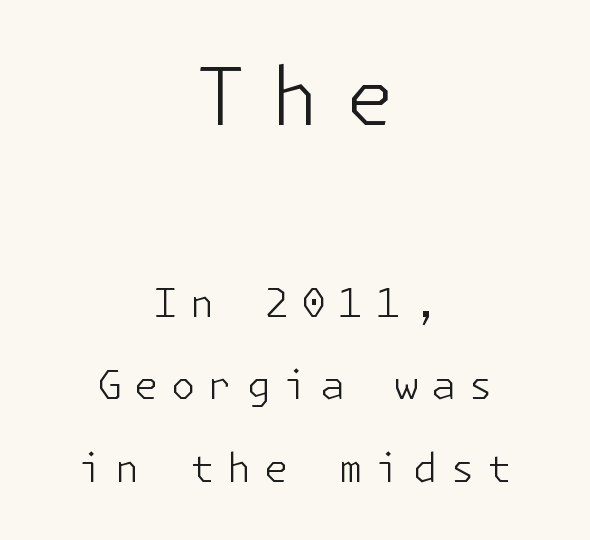
The image shows 80 px light sans-serif type, upright; set centered, loose line spacing (2.07x), unusually wide letter spacing (+0.31 em), not underlined; the first (top) block is 2.0x larger; low stroke contrast and a medium x-height.
